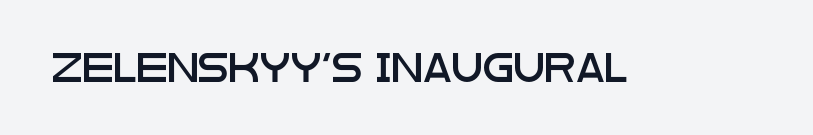
Q: Is the text italic (slanted)? A: No, it is upright.
Q: Is the typeface a serif or a sans-serif typeface? A: Sans-serif.
Q: Is the text underlined? A: No.
Q: Is the spacing between letters normal or unusually wide? A: Normal.
Q: Width (condensed, normal, or wide)? A: Wide.
Q: Stroke contrast? A: Low.
Q: x-height? A: Large.
Q: Monospaced? A: No.
